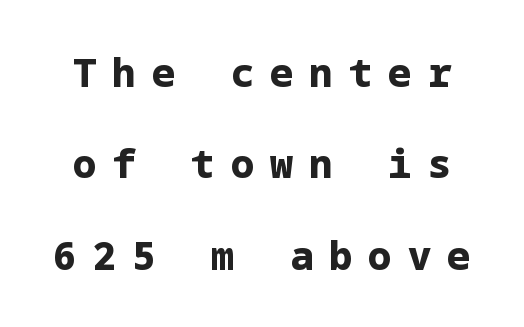
{"serif": "no", "italic": "no", "bold": "yes", "weight": "bold", "width": "normal", "stroke_contrast": "low", "x_height": "medium", "underline": "no", "line_spacing": "loose", "line_spacing_ratio": 2.34, "letter_spacing": "wide", "letter_spacing_em": 0.41, "glyph_px": 39}
